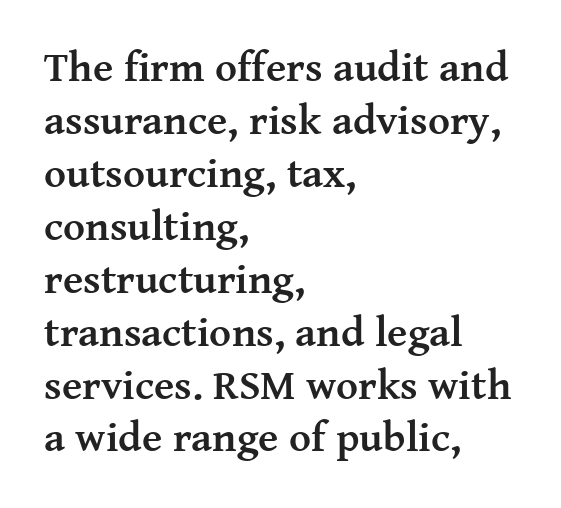
Q: Is the text bold? A: Yes.
Q: Is the text italic (slanted)? A: No, it is upright.
Q: Is the typeface a serif or a sans-serif typeface? A: Serif.
Q: Is the text underlined? A: No.
Q: How is the paragraph aligned? A: Left-aligned.
Q: Is the spacing between letters normal or unusually wide? A: Normal.
Q: Is the spacing between lines tight, normal or loose? A: Normal.
Q: Width (condensed, normal, or wide)? A: Normal.
Q: Stroke contrast? A: Medium.
Q: x-height? A: Medium.
Q: Monospaced? A: No.
